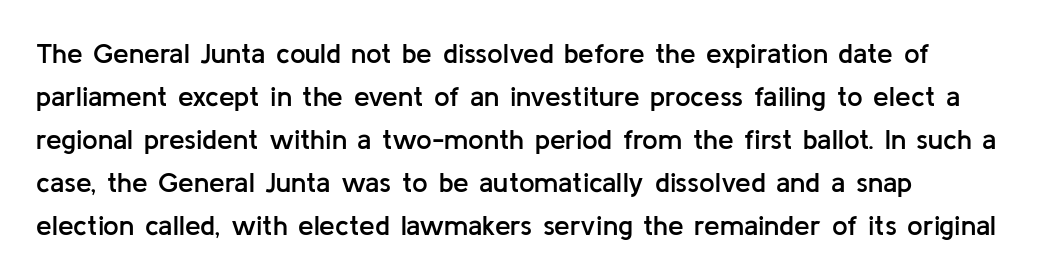
The image shows 28 px semibold sans-serif type, upright; set left-aligned, normal line spacing (1.54x), normal letter spacing, not underlined; low stroke contrast and a medium x-height.
